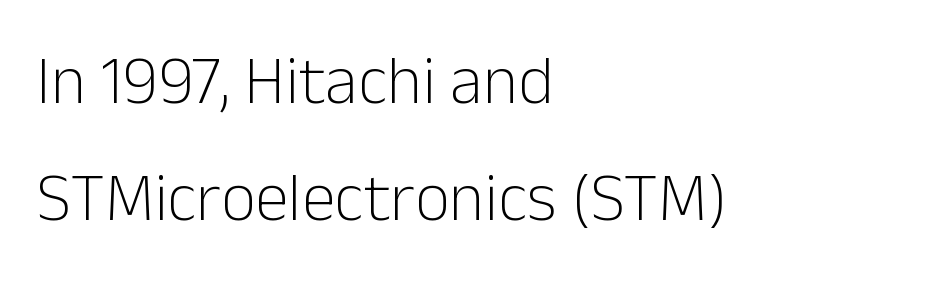
Short note: letters normally spaced. You can tell it's not italic because the verticals are truly vertical. The face used here is proportionally spaced, like ordinary book or web type. The strip under each line holds only bare page.
